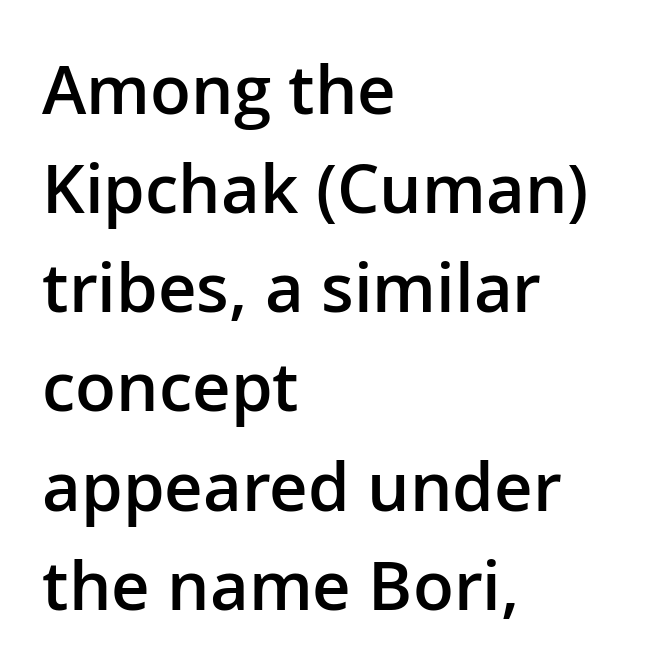
Characters follow at the spacing the type designer built in. Normally led — the rows are evenly, conventionally spaced. Posture: upright roman. A typesetter would call this proportional, since set widths differ per character.
